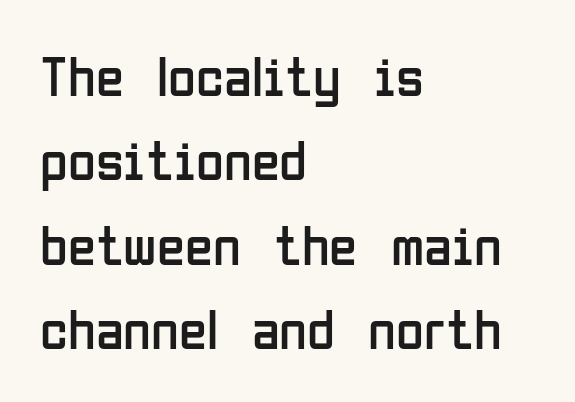
The rendering anchors every line to the left-hand side. Posture: straight, roman, zero tilt. Vertical stems look standard width or narrower in stroke. This is sans-serif lettering, the kind often seen on screens and signage. Think of a printed novel: that variable character pitch is what you see here. Nobody drew a line under any word here.
